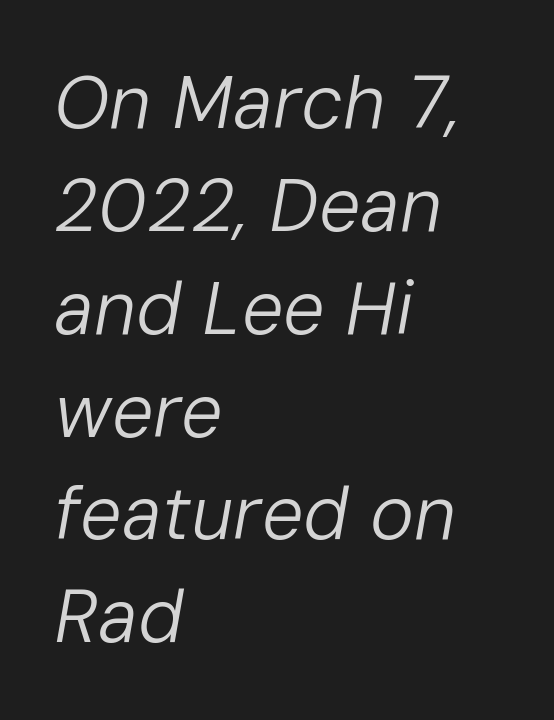
The image shows 74 px regular-weight type, italic (leaning right); set left-aligned, normal line spacing (1.39x), normal letter spacing, not underlined; low stroke contrast and a medium x-height.
